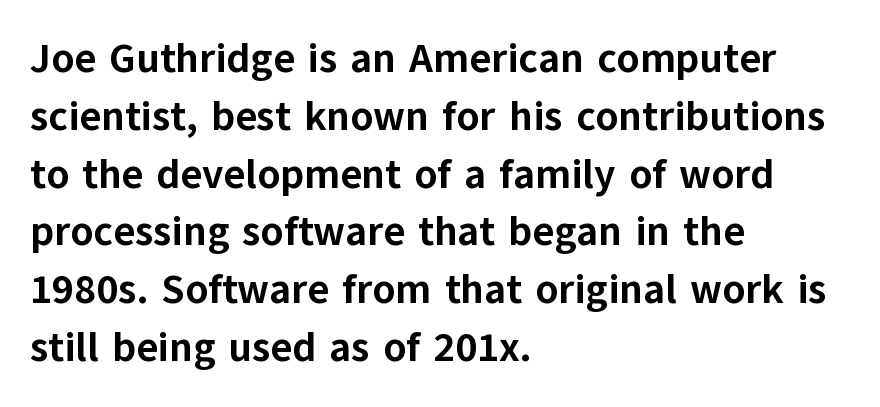
The image shows 41 px bold sans-serif type, upright; set left-aligned, normal line spacing (1.41x), normal letter spacing, not underlined; low stroke contrast and a medium x-height.
